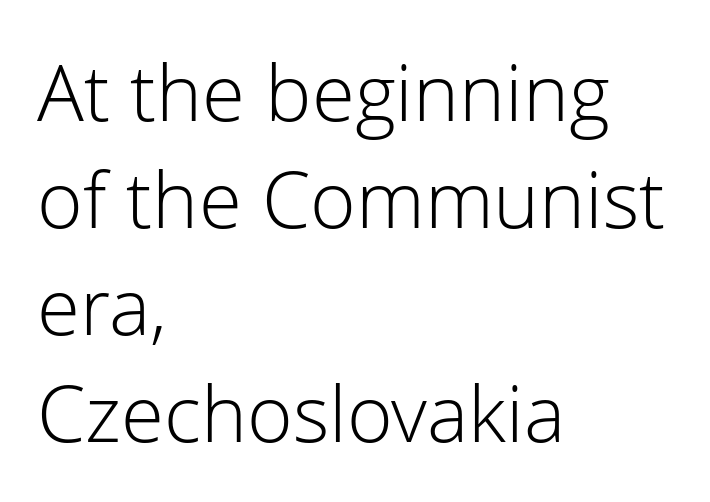
The image shows 78 px light sans-serif type, upright; set left-aligned, normal line spacing (1.37x), normal letter spacing, not underlined; low stroke contrast and a medium x-height.
